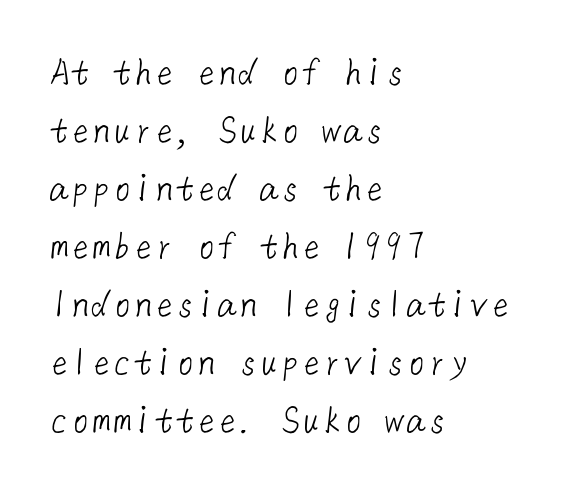
These lines stack with their left ends in a neat column. A sans-serif font was chosen for this passage. Does extra space separate the letters? No, they use regular spacing. Only glyphs here, with clear space below each row.
